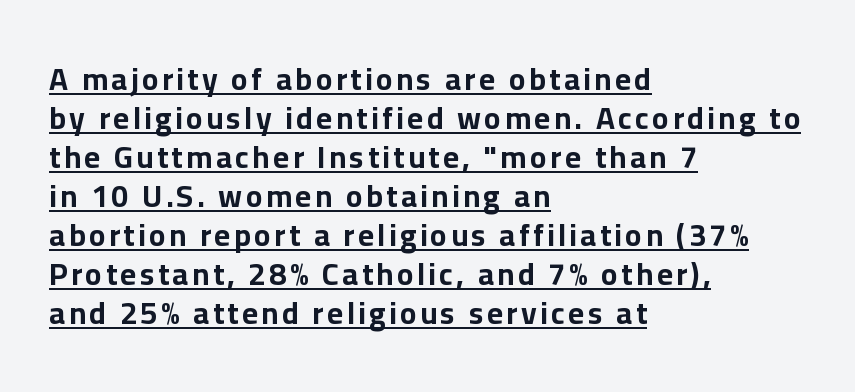
Q: Is the text bold? A: Yes.
Q: Is the text italic (slanted)? A: No, it is upright.
Q: Is the typeface a serif or a sans-serif typeface? A: Sans-serif.
Q: Is the text underlined? A: Yes.
Q: How is the paragraph aligned? A: Left-aligned.
Q: Is the spacing between lines tight, normal or loose? A: Normal.
Q: Width (condensed, normal, or wide)? A: Normal.
Q: Stroke contrast? A: Low.
Q: x-height? A: Medium.
Q: Monospaced? A: No.
